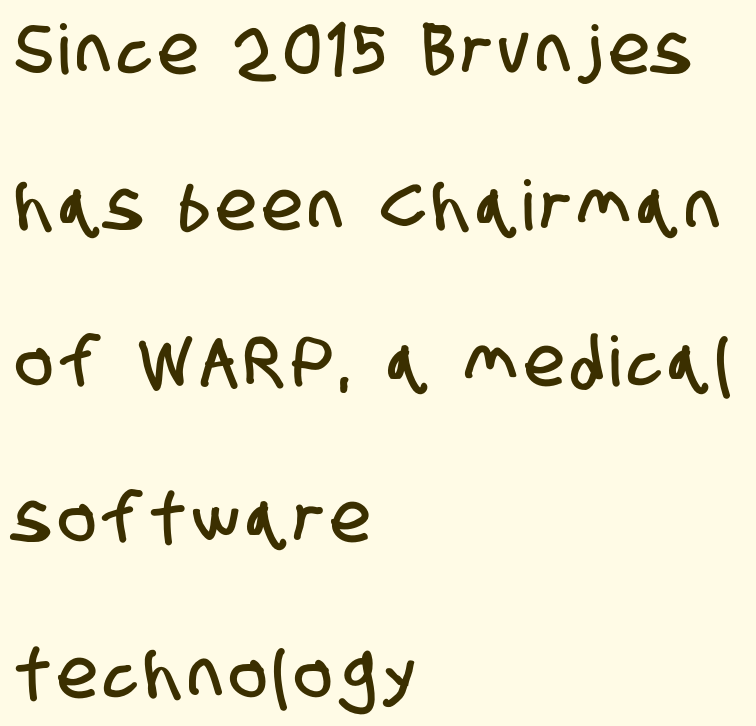
Q: Is the typeface a serif or a sans-serif typeface? A: Sans-serif.
Q: Is the text underlined? A: No.
Q: How is the paragraph aligned? A: Left-aligned.
Q: Is the spacing between lines tight, normal or loose? A: Loose.
Q: Width (condensed, normal, or wide)? A: Condensed.
Q: Stroke contrast? A: Low.
Q: x-height? A: Large.
Q: Monospaced? A: No.
